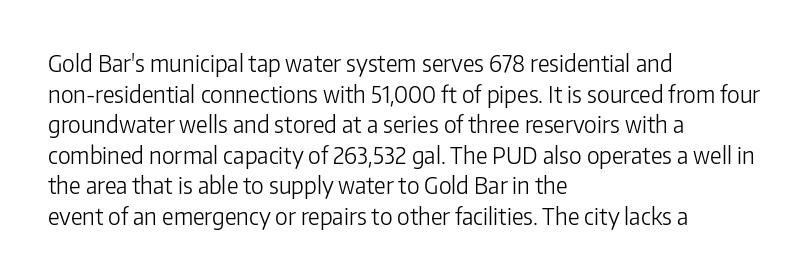
The image shows 23 px text type, upright; set left-aligned, normal line spacing (1.33x), normal letter spacing, not underlined.
